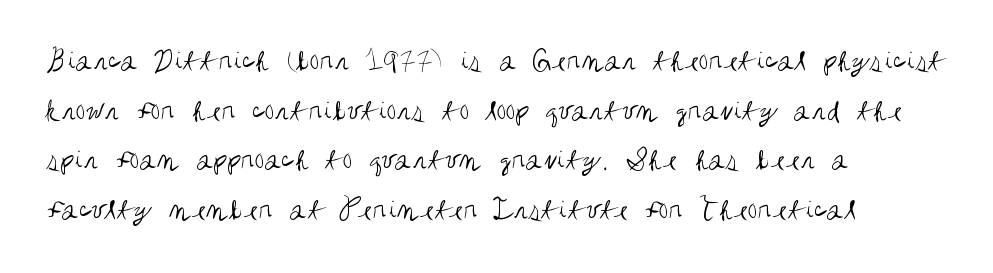
Q: Is the text bold? A: No.
Q: Is the typeface a serif or a sans-serif typeface? A: Sans-serif.
Q: Is the text underlined? A: No.
Q: How is the paragraph aligned? A: Left-aligned.
Q: Is the spacing between letters normal or unusually wide? A: Normal.
Q: Is the spacing between lines tight, normal or loose? A: Normal.
Q: Width (condensed, normal, or wide)? A: Condensed.
Q: Stroke contrast? A: Medium.
Q: x-height? A: Large.
Q: Monospaced? A: No.
